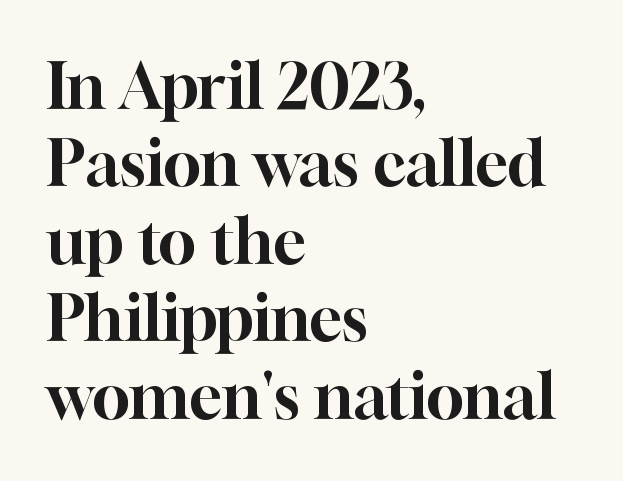
{"serif": "yes", "italic": "no", "width": "normal", "stroke_contrast": "high", "x_height": "medium", "monospaced": "no", "underline": "no", "align": "left", "line_spacing_ratio": 1.23, "letter_spacing": "normal", "letter_spacing_em": 0.0, "glyph_px": 63}
